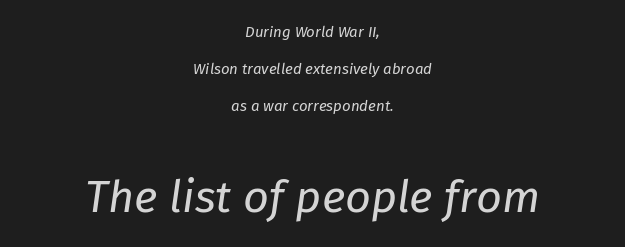
{"italic": "yes", "lean": "right", "slant_degrees": 8, "bold": "no", "weight": "regular", "width": "normal", "stroke_contrast": "low", "x_height": "medium", "monospaced": "no", "underline": "no", "align": "center", "line_spacing": "loose", "line_spacing_ratio": 2.47, "letter_spacing": "normal", "letter_spacing_em": 0.0, "larger_block": "second", "size_ratio": 3.0, "glyph_px": 45}
